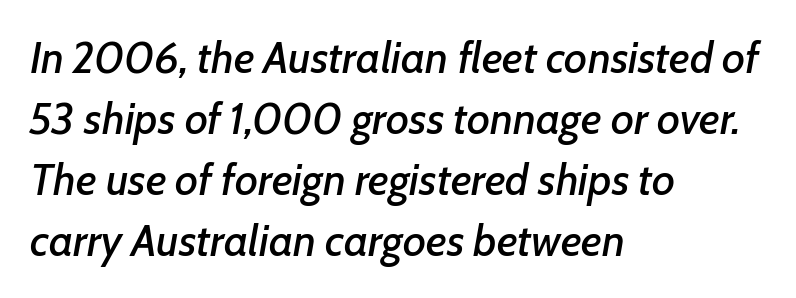
{"italic": "yes", "lean": "right", "slant_degrees": 7, "width": "normal", "stroke_contrast": "low", "x_height": "medium", "monospaced": "no", "underline": "no", "align": "left", "line_spacing": "normal", "line_spacing_ratio": 1.39, "letter_spacing": "normal", "letter_spacing_em": 0.0, "glyph_px": 44}
